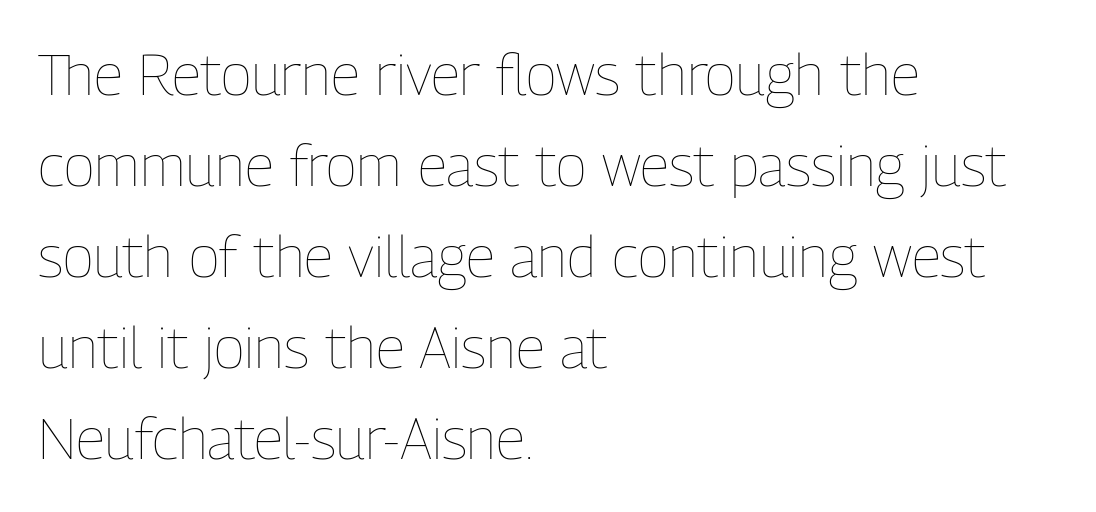
The face used here is proportionally spaced, like ordinary book or web type. Is the letter spacing exaggerated? No — it looks like the ordinary default. Rule under the text: the space is simply empty. Weight: in the light-to-regular range. The leading is moderate, giving the passage an even texture.
